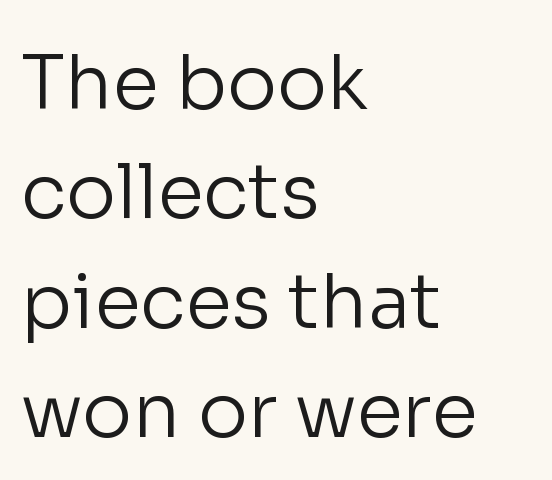
In terms of posture, this sample is upright. On a weight scale, this lands at 450 or below. Between one letter and the next there's only the usual sliver of space. Successive baselines arrive at the customary interval.
